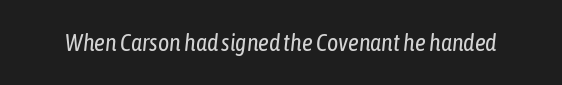
Q: Is the text bold? A: No.
Q: Is the text italic (slanted)? A: Yes, it leans right by about 6 degrees.
Q: Is the text underlined? A: No.
Q: Is the spacing between letters normal or unusually wide? A: Normal.
